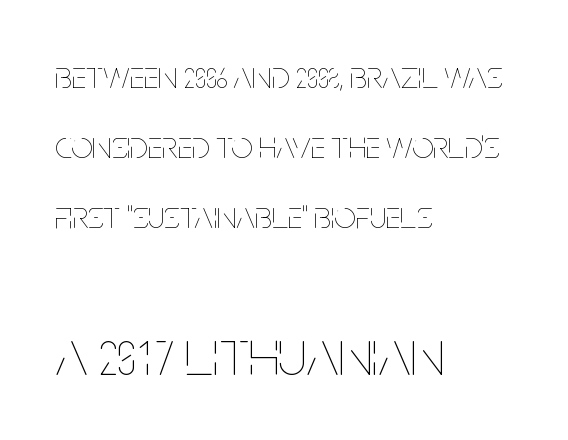
{"italic": "no", "bold": "no", "weight": "thin", "width": "condensed", "stroke_contrast": "low", "x_height": "large", "monospaced": "no", "underline": "no", "align": "left", "line_spacing_ratio": 1.84, "letter_spacing": "normal", "letter_spacing_em": 0.0, "larger_block": "second", "size_ratio": 1.74, "glyph_px": 66}
